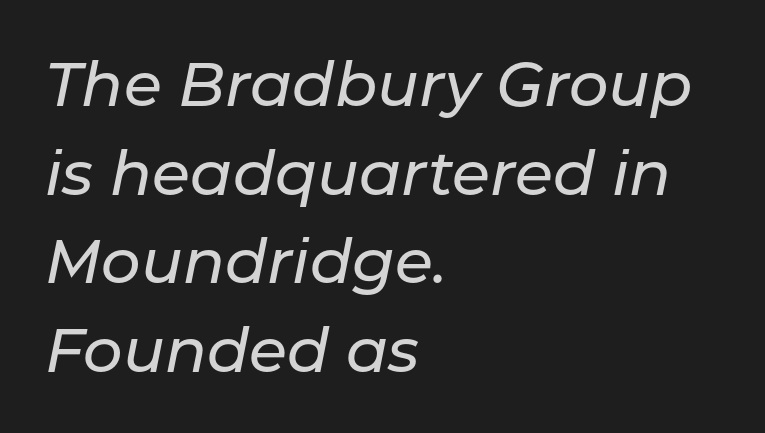
Leading matches the norm, producing a regular column. Spacing between characters is what you'd get straight out of the box. Descenders hang freely into open space. A typesetter would call this proportional, since set widths differ per character. The text block is weighted toward the left margin, trailing off unevenly rightward. When letters slant like this, we call the style italic.
